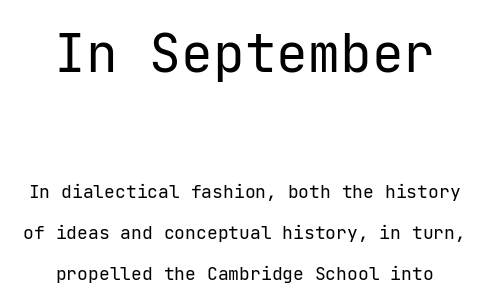
{"serif": "no", "italic": "no", "bold": "no", "weight": "regular", "width": "normal", "stroke_contrast": "low", "x_height": "medium", "underline": "no", "align": "center", "line_spacing": "loose", "line_spacing_ratio": 2.26, "letter_spacing": "normal", "letter_spacing_em": 0.0, "larger_block": "first", "size_ratio": 2.94, "glyph_px": 53}
